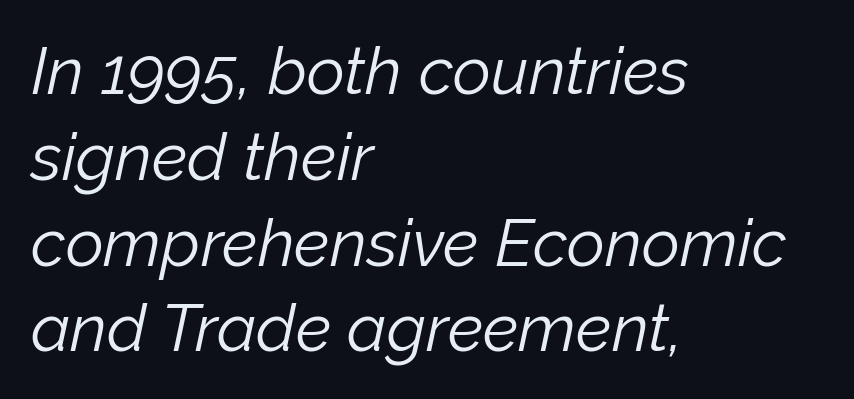
{"italic": "yes", "lean": "right", "slant_degrees": 12, "bold": "no", "weight": "light", "width": "normal", "stroke_contrast": "low", "x_height": "medium", "monospaced": "no", "underline": "no", "align": "left", "line_spacing": "normal", "line_spacing_ratio": 1.3, "letter_spacing": "normal", "letter_spacing_em": 0.0, "glyph_px": 66}
